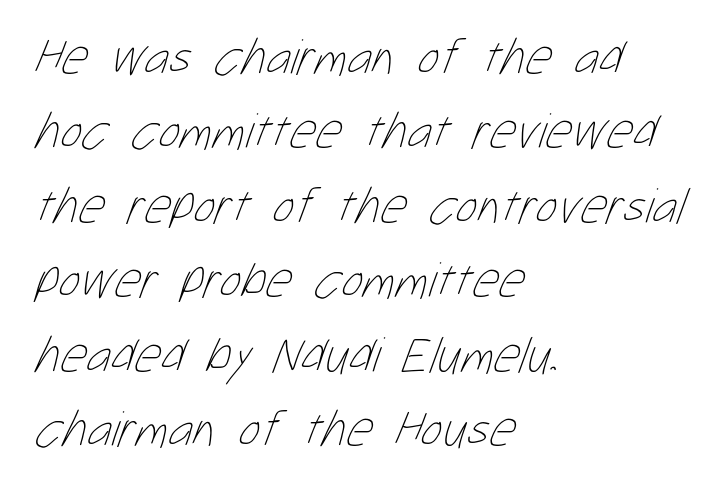
{"bold": "no", "weight": "thin", "width": "condensed", "stroke_contrast": "low", "x_height": "medium", "monospaced": "no", "underline": "no", "align": "left", "line_spacing": "normal", "line_spacing_ratio": 1.46, "letter_spacing": "normal", "letter_spacing_em": 0.0, "glyph_px": 51}
